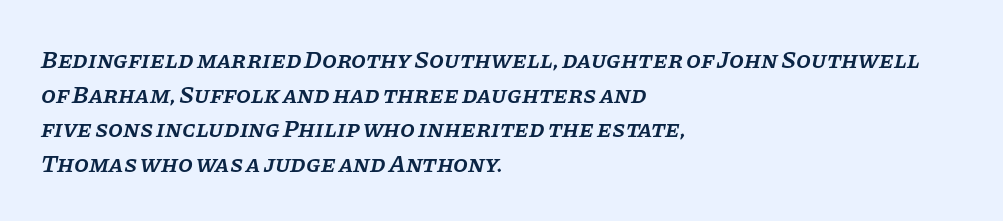
The image shows 24 px text type, italic (leaning right); set left-aligned, normal line spacing (1.44x), normal letter spacing, not underlined.
